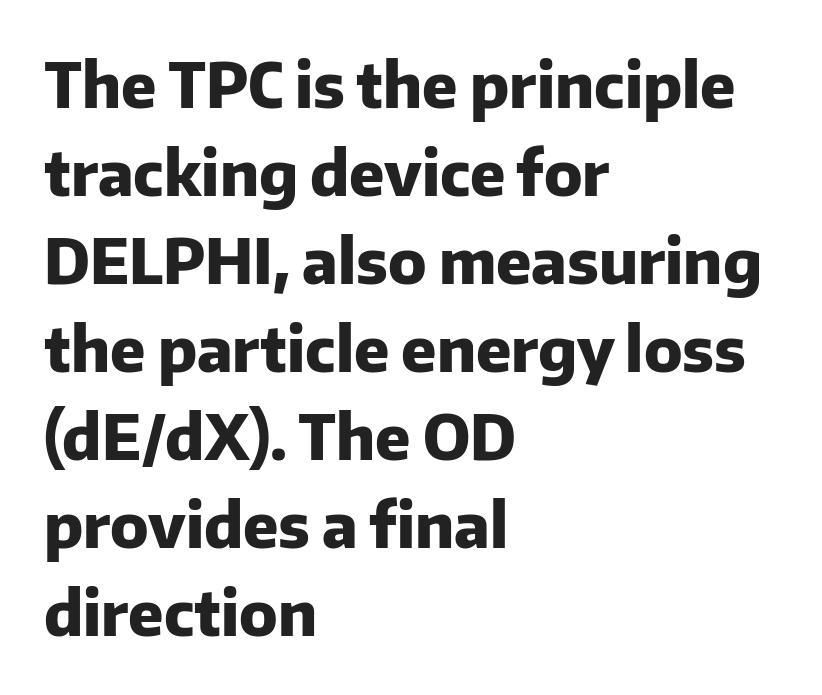
{"serif": "no", "italic": "no", "bold": "yes", "weight": "heavy", "width": "normal", "stroke_contrast": "low", "x_height": "medium", "monospaced": "no", "underline": "no", "align": "left", "line_spacing": "normal", "line_spacing_ratio": 1.42, "letter_spacing": "normal", "letter_spacing_em": 0.0, "glyph_px": 62}
